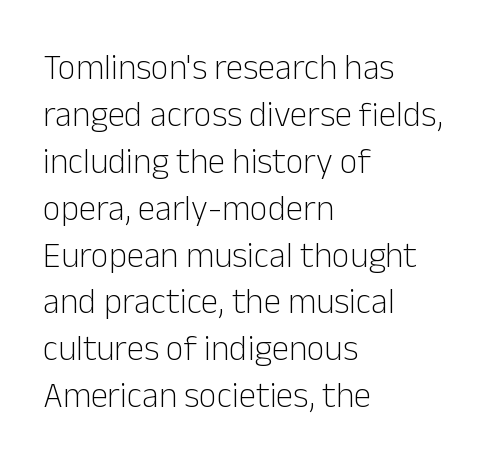
{"serif": "no", "italic": "no", "bold": "no", "weight": "light", "width": "normal", "stroke_contrast": "low", "x_height": "medium", "monospaced": "no", "underline": "no", "align": "left", "line_spacing": "normal", "line_spacing_ratio": 1.34, "letter_spacing": "normal", "letter_spacing_em": 0.0, "glyph_px": 35}
